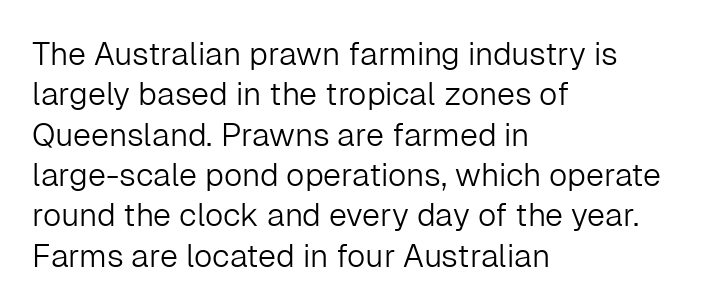
The image shows 32 px light sans-serif type, upright; set left-aligned, normal line spacing (1.26x), normal letter spacing, not underlined; low stroke contrast and a medium x-height.
